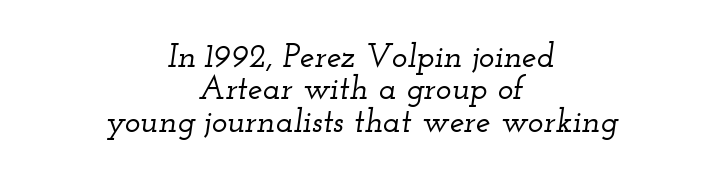
{"serif": "yes", "italic": "yes", "lean": "right", "slant_degrees": 12, "width": "wide", "stroke_contrast": "low", "x_height": "small", "monospaced": "no", "underline": "no", "align": "center", "line_spacing": "tight", "line_spacing_ratio": 0.98, "letter_spacing": "normal", "letter_spacing_em": 0.0, "glyph_px": 33}
